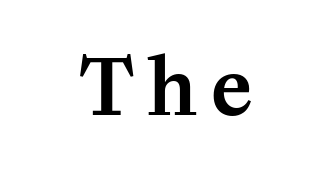
Q: Is the text italic (slanted)? A: No, it is upright.
Q: Is the typeface a serif or a sans-serif typeface? A: Serif.
Q: Is the text underlined? A: No.
Q: Width (condensed, normal, or wide)? A: Normal.
Q: Stroke contrast? A: Medium.
Q: x-height? A: Medium.
Q: Monospaced? A: No.
